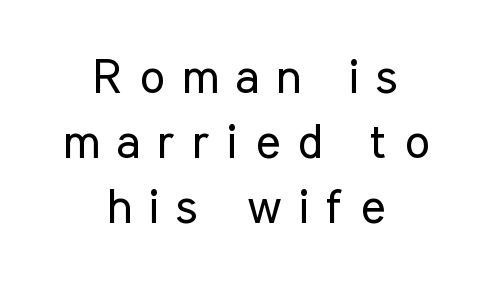
The image shows 47 px regular-weight, condensed sans-serif type, upright; set centered, normal line spacing (1.38x), unusually wide letter spacing (+0.37 em), not underlined; low stroke contrast and a medium x-height.
